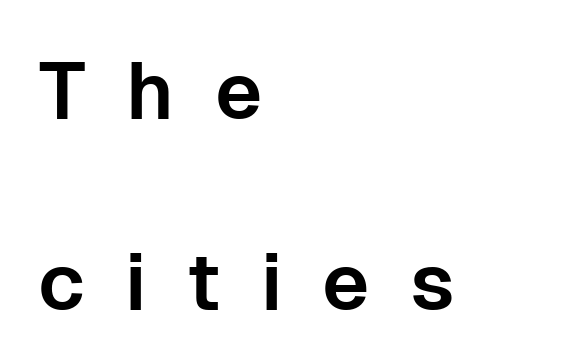
One-word summary of the alignment: left. One glance says open: line gaps are wider than usual. Stroke terminals: plain, sans-serif. Characters remain perfectly vertical along every line. Proportional: the letters do not fall into vertical columns.
